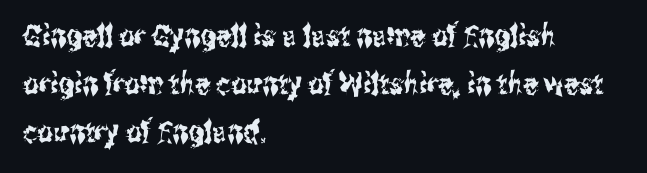
{"serif": "no", "italic": "no", "width": "condensed", "stroke_contrast": "medium", "x_height": "medium", "monospaced": "no", "underline": "no", "align": "left", "line_spacing": "normal", "line_spacing_ratio": 1.6, "letter_spacing": "normal", "letter_spacing_em": 0.0, "glyph_px": 30}
